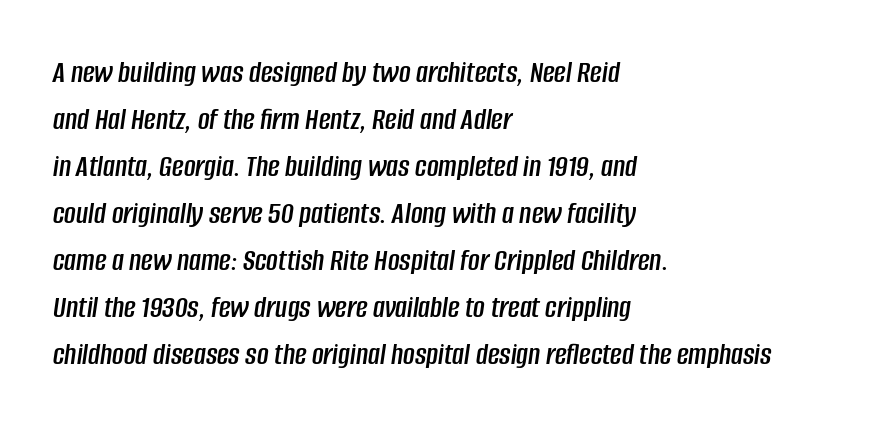
Letters rest on an invisible, unmarked baseline. The line-height multiplier appears to be the usual default. The face used here has a pronounced slope to its letters. A typesetter would call this proportional, since set widths differ per character. Notice how the passage keeps a crisp vertical edge on the left only.
